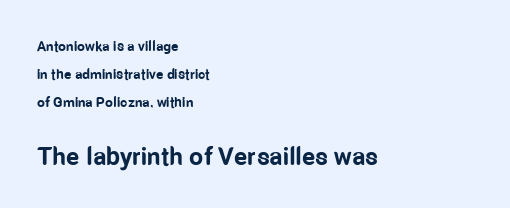
The paragraph shown leans on its left margin. The designer gave the closing block more size than the opening block. Rows of type keep a wide berth in the vertical direction. Glance below the letters and you will spot only blank space. Heavy-handed strokes throughout: this text is bold.
